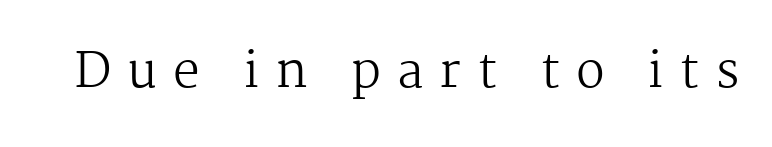
Q: Is the text bold? A: No.
Q: Is the text italic (slanted)? A: No, it is upright.
Q: Is the typeface a serif or a sans-serif typeface? A: Serif.
Q: Is the text underlined? A: No.
Q: Is the spacing between letters normal or unusually wide? A: Unusually wide.
Q: Width (condensed, normal, or wide)? A: Normal.
Q: Stroke contrast? A: Medium.
Q: x-height? A: Medium.
Q: Monospaced? A: No.
